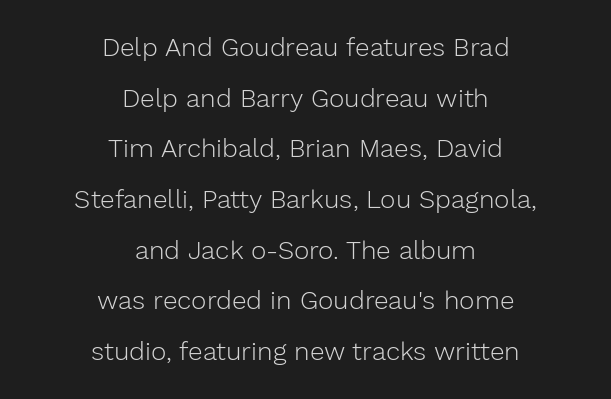
{"italic": "no", "bold": "no", "underline": "no", "align": "center", "line_spacing": "loose", "line_spacing_ratio": 1.95, "letter_spacing": "normal", "letter_spacing_em": 0.0, "glyph_px": 26}
